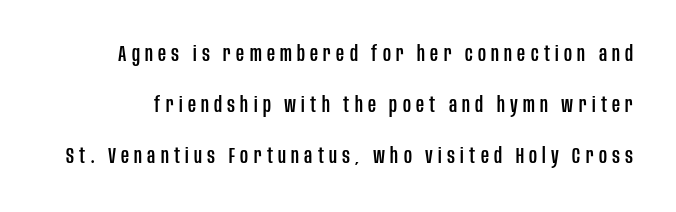
The image shows 22 px text type, upright; set loose line spacing (2.31x), unusually wide letter spacing (+0.24 em), not underlined.
